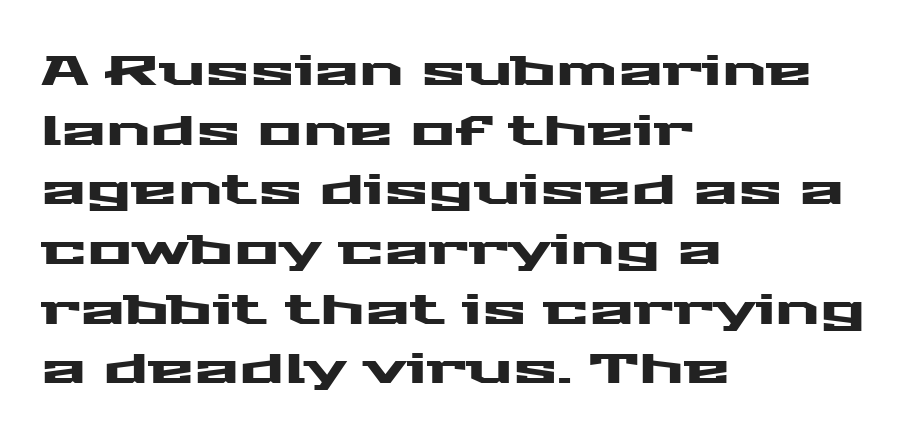
{"serif": "no", "italic": "no", "width": "wide", "stroke_contrast": "medium", "x_height": "medium", "monospaced": "no", "underline": "no", "align": "left", "line_spacing": "normal", "line_spacing_ratio": 1.42, "letter_spacing": "normal", "letter_spacing_em": 0.0, "glyph_px": 42}
